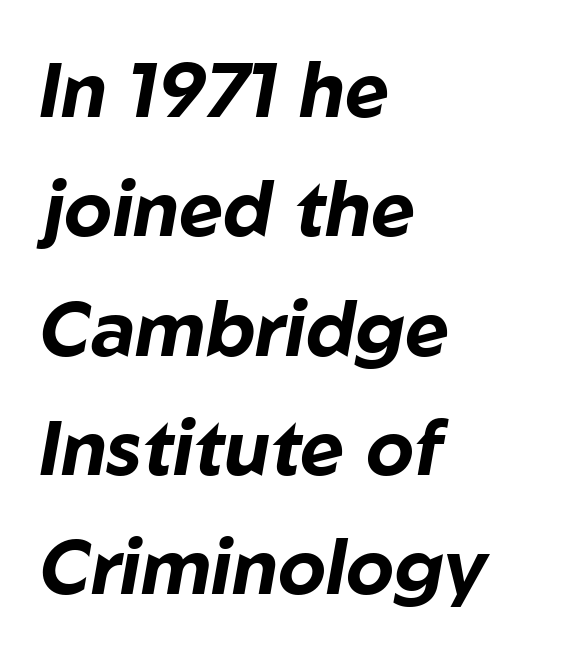
{"italic": "yes", "lean": "right", "slant_degrees": 10, "bold": "yes", "weight": "bold", "width": "normal", "stroke_contrast": "low", "x_height": "medium", "monospaced": "no", "underline": "no", "align": "left", "line_spacing": "normal", "line_spacing_ratio": 1.57, "letter_spacing": "normal", "letter_spacing_em": 0.0, "glyph_px": 76}
